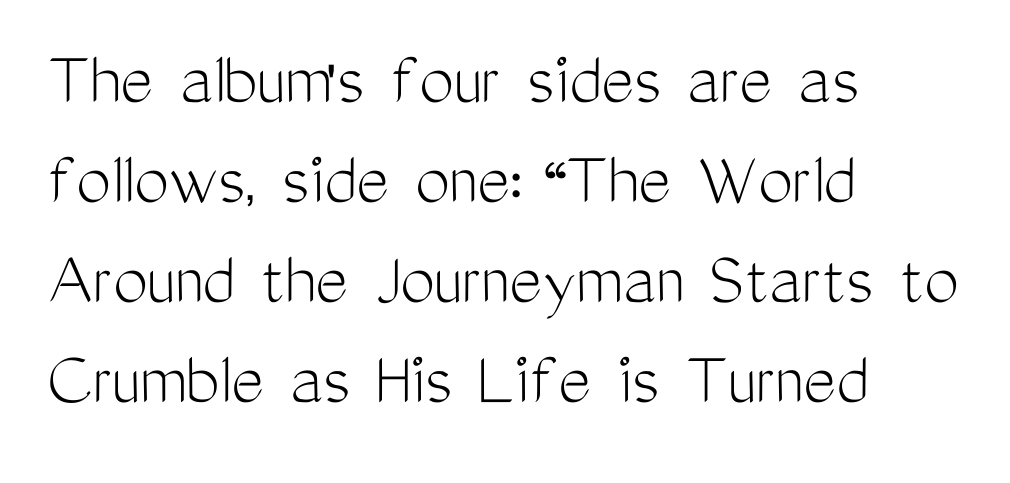
Q: Is the text bold? A: No.
Q: Is the text italic (slanted)? A: No, it is upright.
Q: Is the typeface a serif or a sans-serif typeface? A: Sans-serif.
Q: Is the text underlined? A: No.
Q: How is the paragraph aligned? A: Left-aligned.
Q: Is the spacing between letters normal or unusually wide? A: Normal.
Q: Is the spacing between lines tight, normal or loose? A: Normal.
Q: Width (condensed, normal, or wide)? A: Condensed.
Q: Stroke contrast? A: Medium.
Q: x-height? A: Medium.
Q: Monospaced? A: No.
